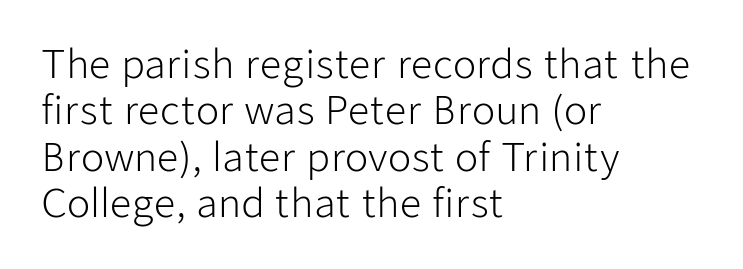
{"serif": "no", "italic": "no", "bold": "no", "weight": "light", "width": "normal", "stroke_contrast": "low", "x_height": "medium", "monospaced": "no", "underline": "no", "align": "left", "line_spacing_ratio": 1.22, "letter_spacing": "normal", "letter_spacing_em": 0.0, "glyph_px": 38}
